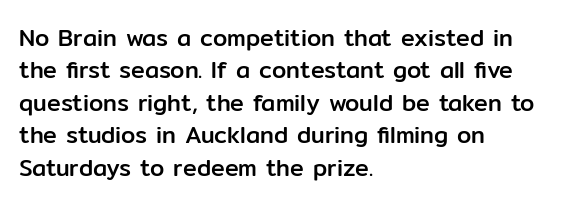
{"italic": "no", "underline": "no", "align": "left", "line_spacing": "normal", "line_spacing_ratio": 1.41, "letter_spacing": "normal", "letter_spacing_em": 0.0, "glyph_px": 23}
